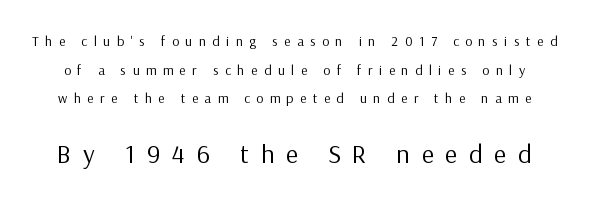
The image shows 26 px text type, upright; set loose line spacing (2.04x), unusually wide letter spacing (+0.46 em), not underlined; the second (bottom) block is 1.86x larger.
